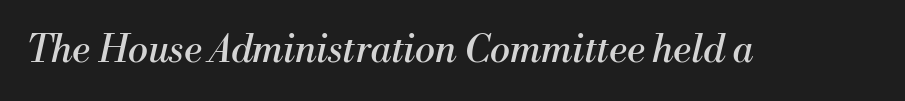
The image shows 38 px regular-weight serif type, italic (leaning right); set normal letter spacing, not underlined; medium stroke contrast and a small x-height.
